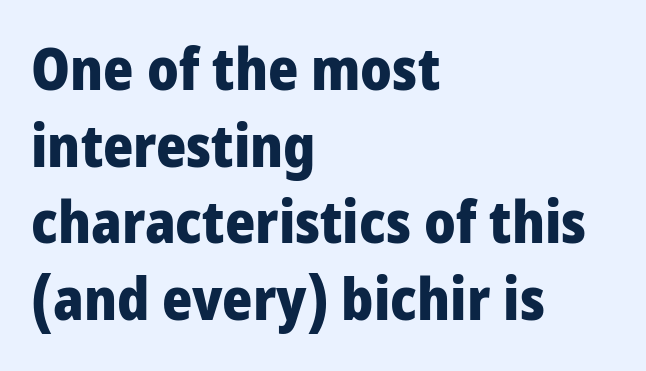
The image shows 58 px heavy, condensed sans-serif type, upright; set left-aligned, normal line spacing (1.32x), normal letter spacing, not underlined; low stroke contrast and a large x-height.
